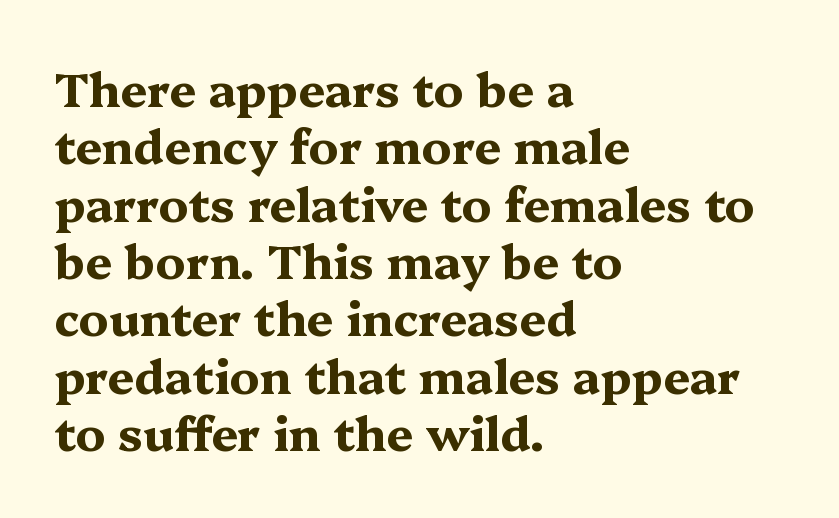
The image shows 47 px bold, wide serif type, upright; set left-aligned, line spacing 1.22x, normal letter spacing, not underlined; medium stroke contrast and a medium x-height.
